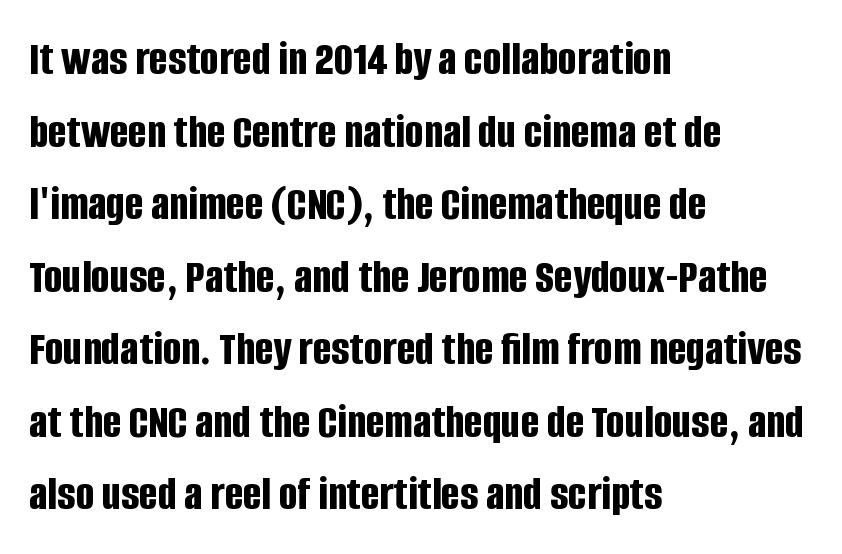
Q: Is the text bold? A: Yes.
Q: Is the text italic (slanted)? A: No, it is upright.
Q: Is the typeface a serif or a sans-serif typeface? A: Sans-serif.
Q: Is the text underlined? A: No.
Q: How is the paragraph aligned? A: Left-aligned.
Q: Is the spacing between letters normal or unusually wide? A: Normal.
Q: Is the spacing between lines tight, normal or loose? A: Normal.
Q: Width (condensed, normal, or wide)? A: Condensed.
Q: Stroke contrast? A: Low.
Q: x-height? A: Large.
Q: Monospaced? A: No.
